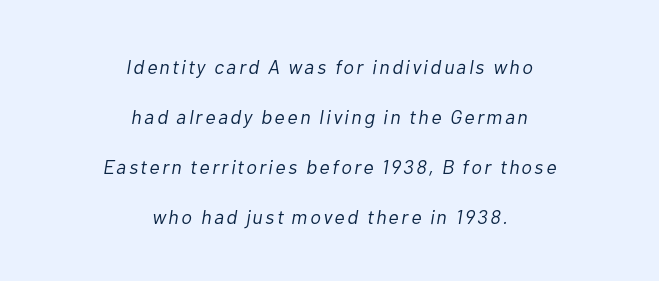
Interline gaps are noticeably wide in this sample. A typesetter would mark this as italic. Letters have the restrained weight of plain body copy at most. Each row of text sits above clean, open space. The typesetter chose a symmetrical, centered arrangement here.
